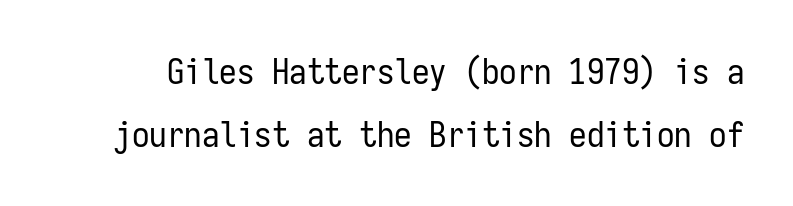
Q: Is the text bold? A: No.
Q: Is the text italic (slanted)? A: No, it is upright.
Q: Is the typeface a serif or a sans-serif typeface? A: Sans-serif.
Q: Is the text underlined? A: No.
Q: Is the spacing between letters normal or unusually wide? A: Normal.
Q: Width (condensed, normal, or wide)? A: Condensed.
Q: Stroke contrast? A: Low.
Q: x-height? A: Medium.
Q: Monospaced? A: Yes.
